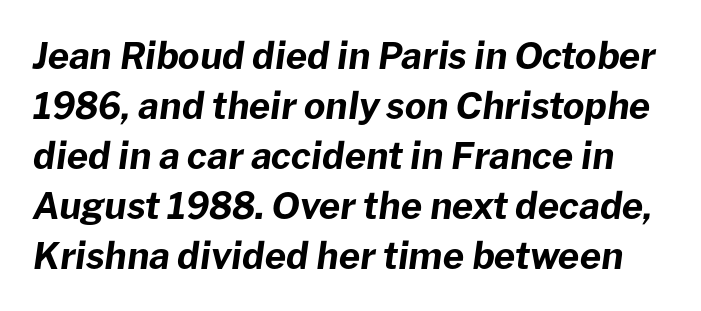
The letters are slanted; this is an italic face. Honestly, the row spacing looks completely unremarkable. Nothing unusual about the tracking: characters are spaced as the font intends. Note the varied advance widths — an 'i' is clearly narrower than an 'm'. Heavy-handed strokes throughout: this text is bold. Type without underlining.
